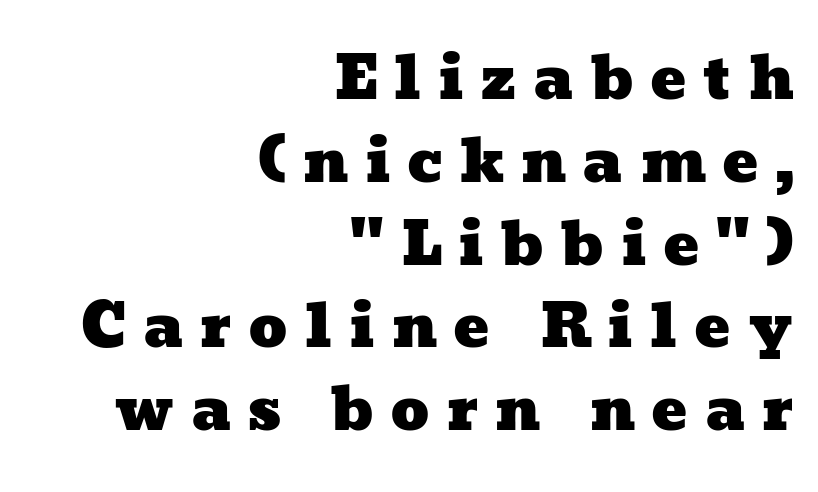
Q: Is the text underlined? A: No.
Q: How is the paragraph aligned? A: Right-aligned.
Q: Is the spacing between letters normal or unusually wide? A: Unusually wide.
Q: Is the spacing between lines tight, normal or loose? A: Normal.
Q: Width (condensed, normal, or wide)? A: Wide.
Q: Stroke contrast? A: Low.
Q: x-height? A: Medium.
Q: Monospaced? A: No.
